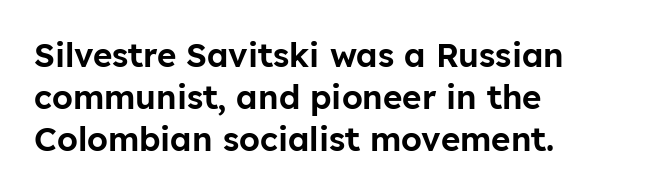
A typesetter would label this face a sans. Horizontal bands of white between lines are of average thickness. Here the designer chose a conventional face with non-uniform glyph widths. Characters remain perfectly vertical along every line. Line beginnings align vertically; line endings do not.
